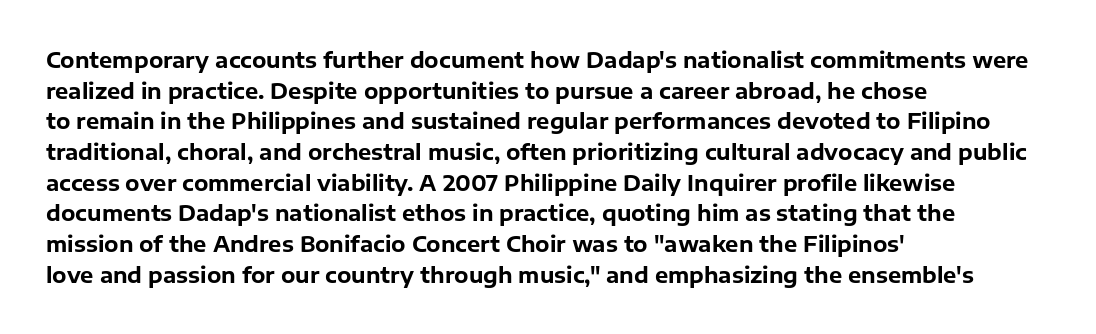
The image shows 21 px bold type, upright; set left-aligned, normal line spacing (1.46x), normal letter spacing, not underlined.
